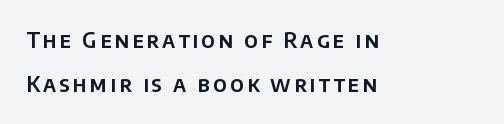
The image shows 21 px text type, upright; set left-aligned, loose line spacing (2.11x), not underlined.
